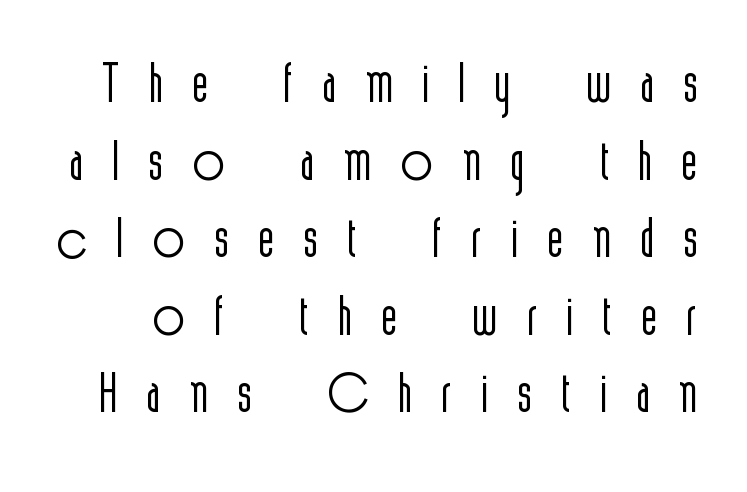
What's the leading like? Squeezed, with rows nearly overlapping. In terms of posture, this sample is upright. Unmarked baselines from the first word to the last. Loose tracking; the words dissolve into strings of separated letters. The rendering uses natural spacing where letterforms have individual widths.
